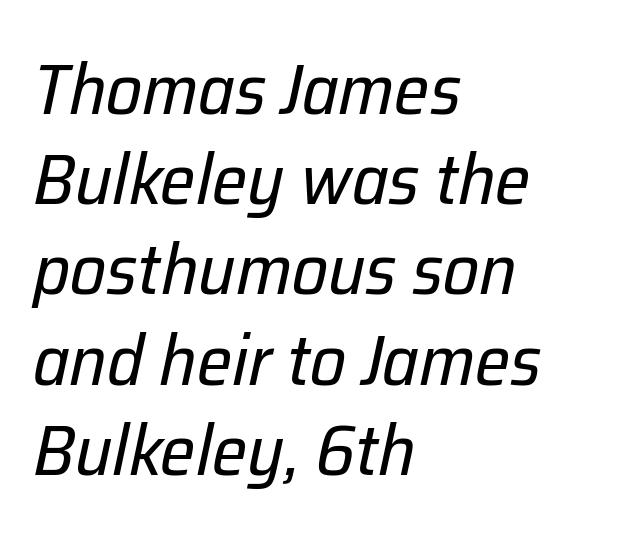
The image shows 71 px regular-weight type, italic (leaning right); set left-aligned, normal line spacing (1.27x), normal letter spacing, not underlined; low stroke contrast and a medium x-height.
